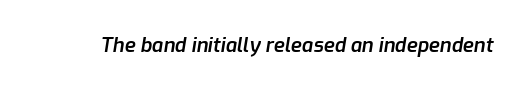
{"italic": "yes", "lean": "right", "slant_degrees": 9, "bold": "semi", "underline": "no", "letter_spacing": "normal", "letter_spacing_em": 0.0, "glyph_px": 20}
